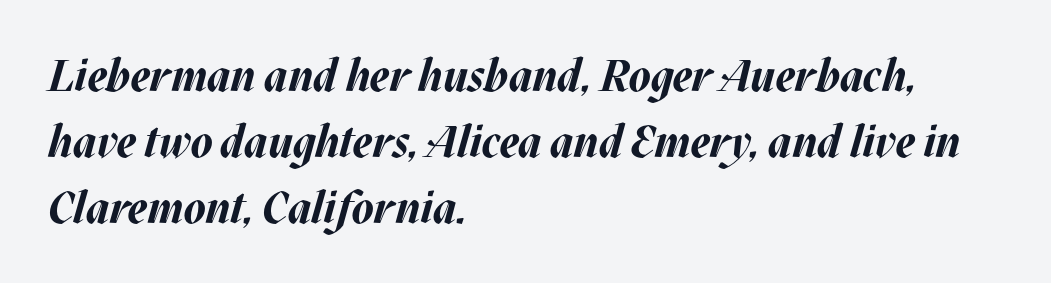
The image shows 44 px bold type, italic (leaning right); set left-aligned, normal line spacing (1.5x), normal letter spacing, not underlined; medium stroke contrast and a large x-height.
